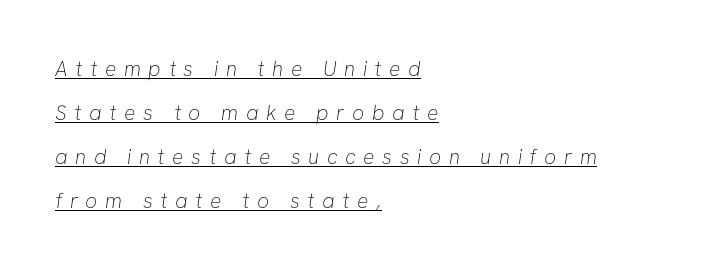
The image shows 21 px text type; set left-aligned, loose line spacing (2.1x), unusually wide letter spacing (+0.36 em), underlined.
